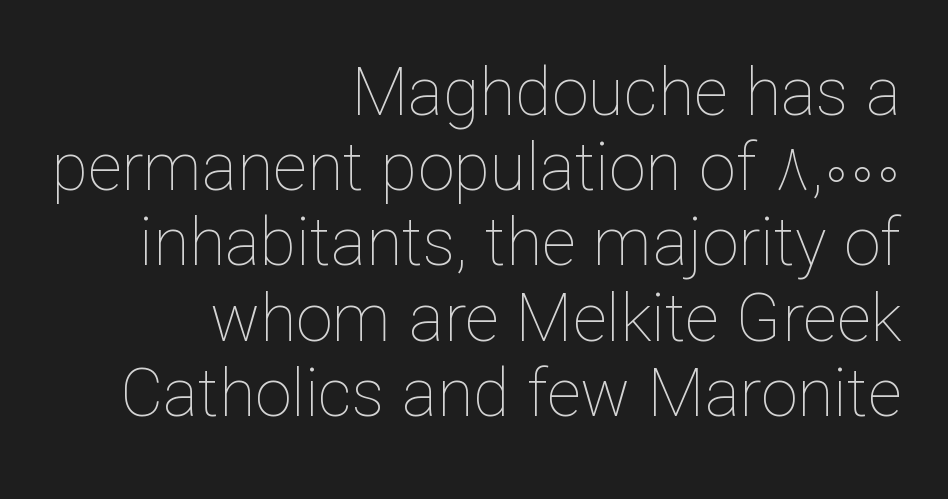
The image shows 66 px thin type, upright; set right-aligned, tight line spacing (1.14x), normal letter spacing, not underlined; low stroke contrast and a medium x-height.
